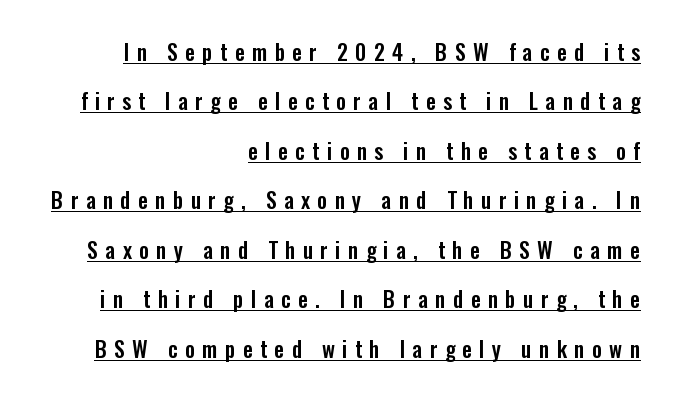
{"italic": "no", "underline": "yes", "align": "right", "line_spacing": "loose", "line_spacing_ratio": 2.25, "letter_spacing": "wide", "letter_spacing_em": 0.33, "glyph_px": 22}
